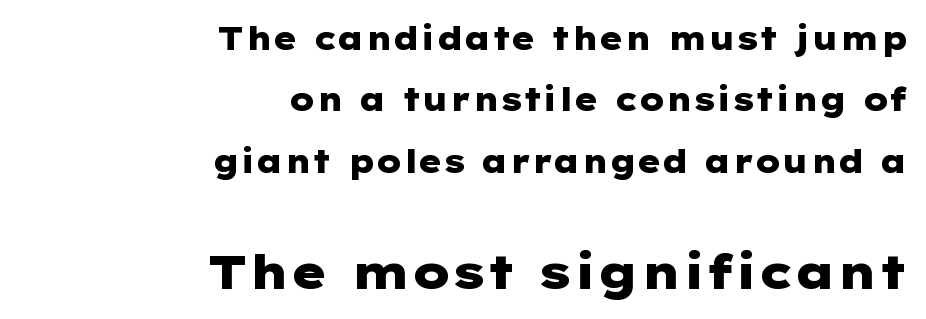
Q: Is the text bold? A: Yes.
Q: Is the text italic (slanted)? A: No, it is upright.
Q: Is the typeface a serif or a sans-serif typeface? A: Sans-serif.
Q: Is the text underlined? A: No.
Q: How is the paragraph aligned? A: Right-aligned.
Q: Is the spacing between letters normal or unusually wide? A: Normal.
Q: Is the spacing between lines tight, normal or loose? A: Loose.
Q: Which block of text is set in a larger size, the first (top) or the second (bottom)? A: The second (bottom) one.
Q: Width (condensed, normal, or wide)? A: Wide.
Q: Stroke contrast? A: Low.
Q: x-height? A: Medium.
